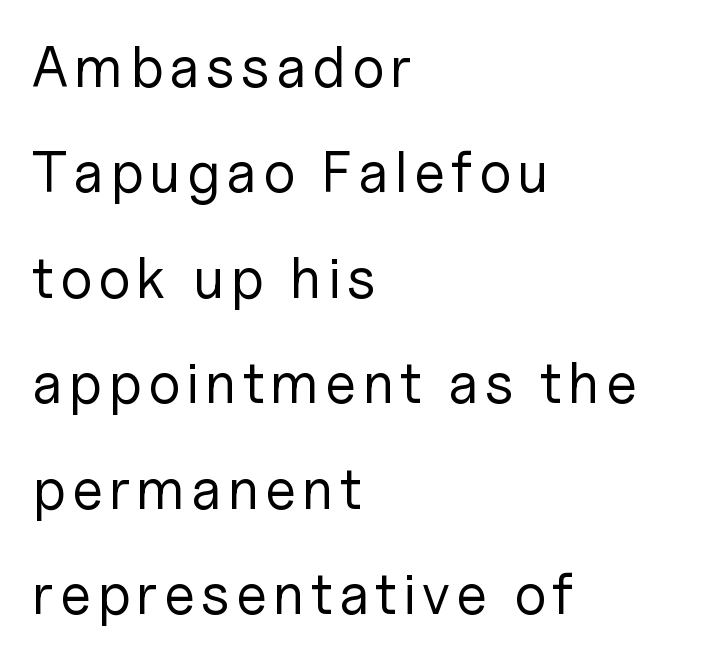
Do the characters align in a grid? No, the font is proportional. Any mark beneath the type? The region is blank. Counters stay open thanks to moderate or lighter strokes. The face used here is a sans, in the tradition of grotesques and geometrics.
